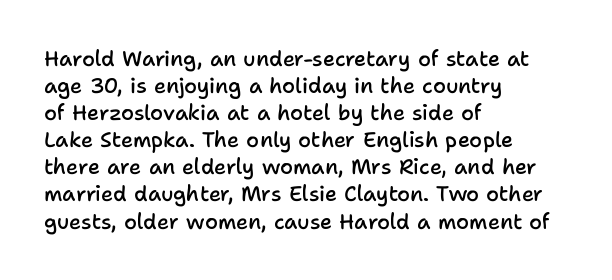
Q: Is the text bold? A: Semi-bold.
Q: Is the text italic (slanted)? A: No, it is upright.
Q: Is the text underlined? A: No.
Q: How is the paragraph aligned? A: Left-aligned.
Q: Is the spacing between letters normal or unusually wide? A: Normal.
Q: Is the spacing between lines tight, normal or loose? A: Normal.
